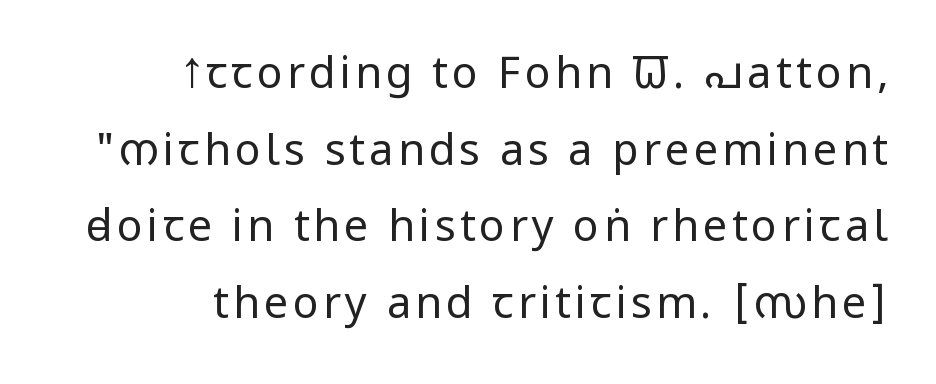
{"serif": "no", "italic": "no", "bold": "no", "weight": "regular", "width": "condensed", "stroke_contrast": "low", "x_height": "large", "monospaced": "no", "underline": "no", "align": "right", "line_spacing_ratio": 1.78, "glyph_px": 43}
